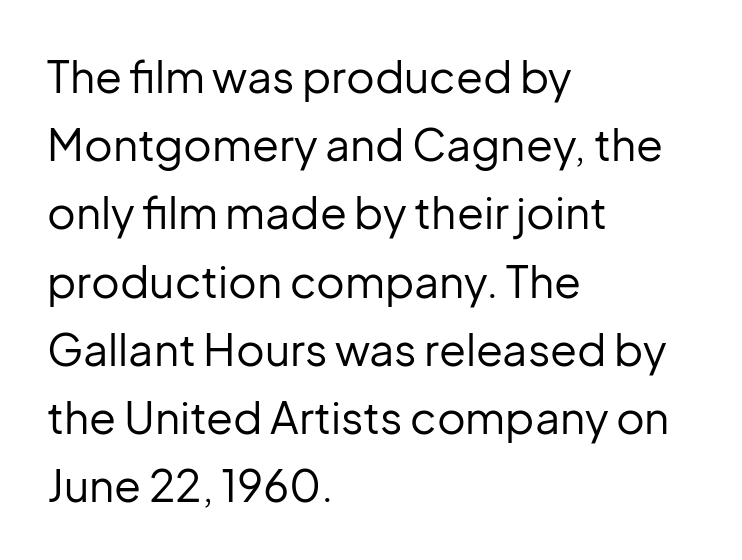
{"serif": "no", "italic": "no", "bold": "no", "weight": "regular", "width": "normal", "stroke_contrast": "low", "x_height": "medium", "monospaced": "no", "underline": "no", "align": "left", "line_spacing": "normal", "line_spacing_ratio": 1.55, "letter_spacing": "normal", "letter_spacing_em": 0.0, "glyph_px": 44}
